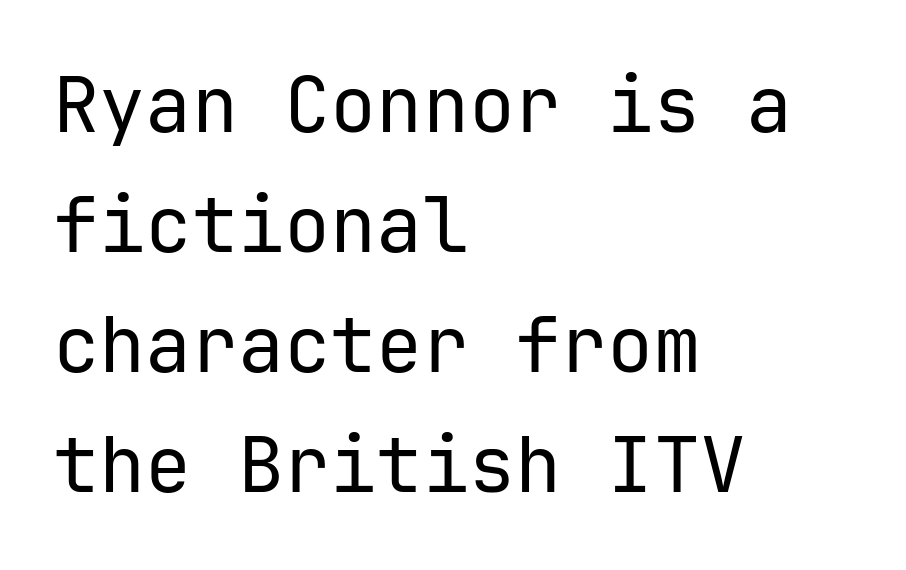
The horizontal fit of the characters is conventional and even. When letters stand straight like this, we call the style roman or upright. The designer left line spacing at the default. Nothing heavy about these letters — not bold at all. Check where the strokes stop: nothing finishes them off — pure sans.
